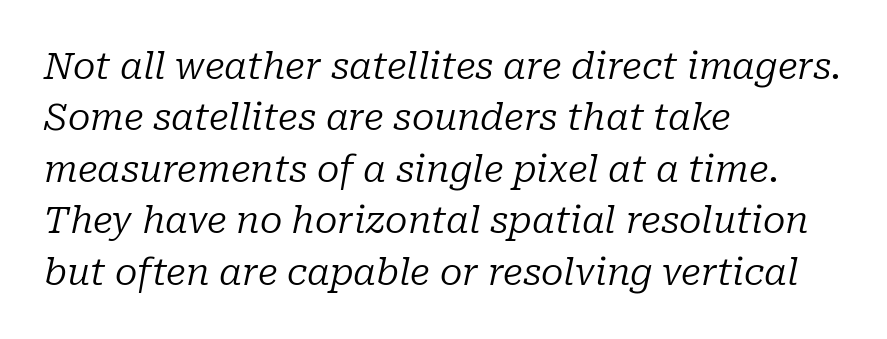
Each letter keeps its own natural width here, so spacing adapts to shape. This sample uses a serif face. Check the space under the baseline: it is left empty. Stem width sits at or under what a default text font uses. Look at the tracking — it's just the regular setting, nothing added. The axis of the letterforms is tilted away from vertical.
